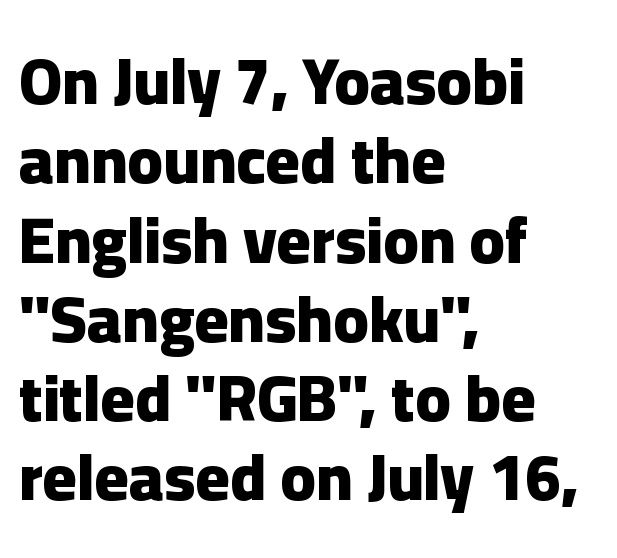
Q: Is the text bold? A: Yes.
Q: Is the text italic (slanted)? A: No, it is upright.
Q: Is the typeface a serif or a sans-serif typeface? A: Sans-serif.
Q: Is the text underlined? A: No.
Q: How is the paragraph aligned? A: Left-aligned.
Q: Is the spacing between letters normal or unusually wide? A: Normal.
Q: Width (condensed, normal, or wide)? A: Normal.
Q: Stroke contrast? A: Low.
Q: x-height? A: Medium.
Q: Monospaced? A: No.
